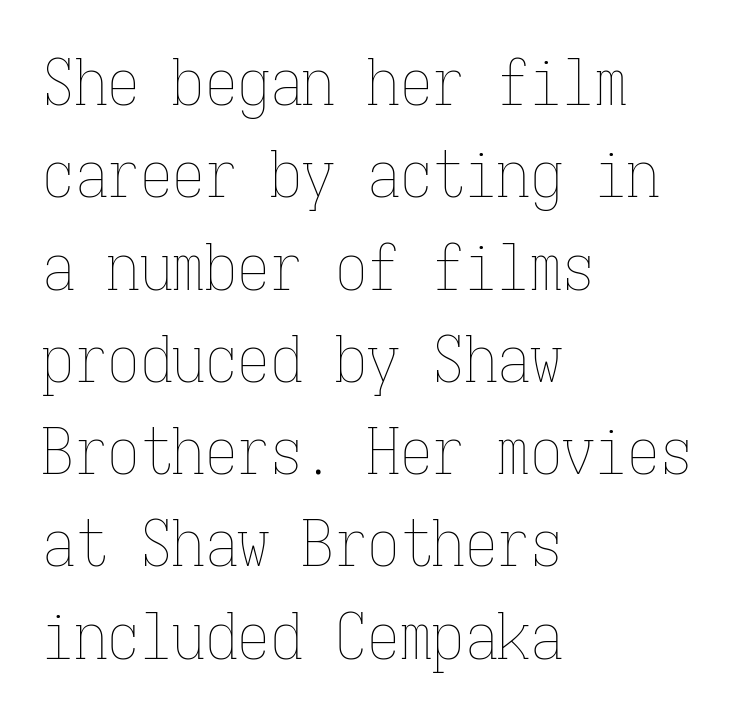
Quick note: not italic, upright. This rendering leaves character spacing at its baseline value. Evenly set lines give the paragraph a standard silhouette. Horizontally, the lines are justified to the leading edge only. Looks like terminal output: every glyph gets an equal slot. A quiet, ordinary-to-light weight characterises the typeface.
